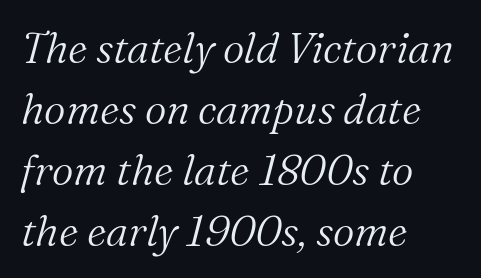
Q: Is the text bold? A: No.
Q: Is the text italic (slanted)? A: Yes, it leans right by about 16 degrees.
Q: Is the typeface a serif or a sans-serif typeface? A: Serif.
Q: Is the text underlined? A: No.
Q: How is the paragraph aligned? A: Left-aligned.
Q: Is the spacing between letters normal or unusually wide? A: Normal.
Q: Is the spacing between lines tight, normal or loose? A: Normal.
Q: Width (condensed, normal, or wide)? A: Normal.
Q: Stroke contrast? A: Medium.
Q: x-height? A: Medium.
Q: Monospaced? A: No.
